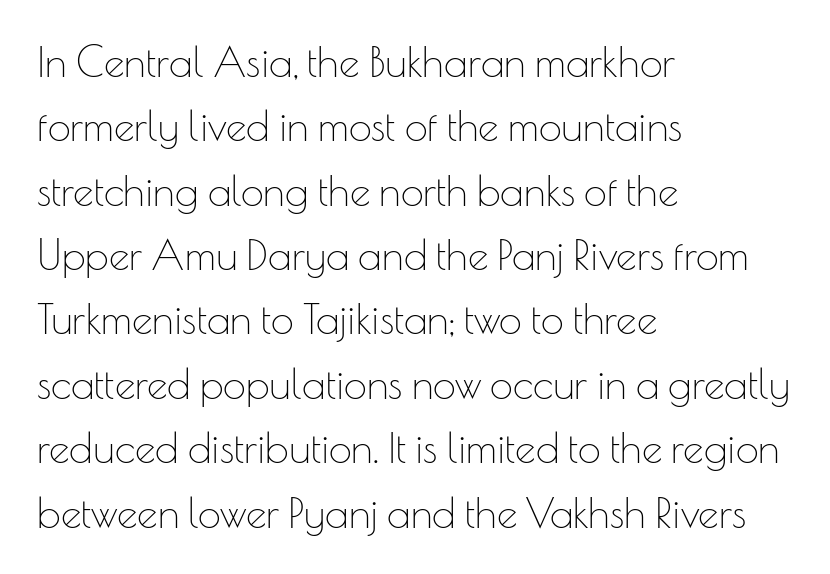
Q: Is the text bold? A: No.
Q: Is the text italic (slanted)? A: No, it is upright.
Q: Is the typeface a serif or a sans-serif typeface? A: Sans-serif.
Q: Is the text underlined? A: No.
Q: How is the paragraph aligned? A: Left-aligned.
Q: Is the spacing between letters normal or unusually wide? A: Normal.
Q: Is the spacing between lines tight, normal or loose? A: Normal.
Q: Width (condensed, normal, or wide)? A: Normal.
Q: Stroke contrast? A: Low.
Q: x-height? A: Small.
Q: Monospaced? A: No.
